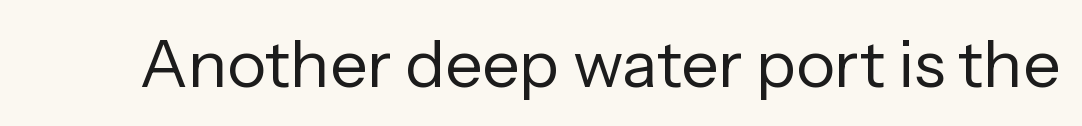
{"serif": "no", "italic": "no", "bold": "no", "weight": "regular", "width": "normal", "stroke_contrast": "low", "x_height": "medium", "monospaced": "no", "underline": "no", "letter_spacing": "normal", "letter_spacing_em": 0.0, "glyph_px": 66}
